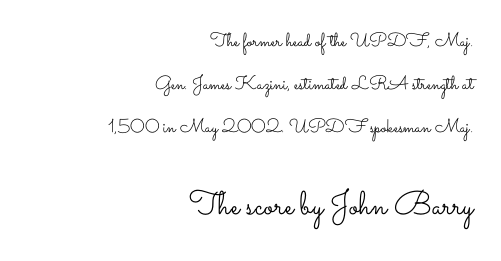
Q: Is the text bold? A: No.
Q: Is the text italic (slanted)? A: Yes.
Q: Is the text underlined? A: No.
Q: How is the paragraph aligned? A: Right-aligned.
Q: Is the spacing between letters normal or unusually wide? A: Normal.
Q: Is the spacing between lines tight, normal or loose? A: Loose.
Q: Which block of text is set in a larger size, the first (top) or the second (bottom)? A: The second (bottom) one.
Q: Width (condensed, normal, or wide)? A: Wide.
Q: Stroke contrast? A: Low.
Q: x-height? A: Small.
Q: Monospaced? A: No.
